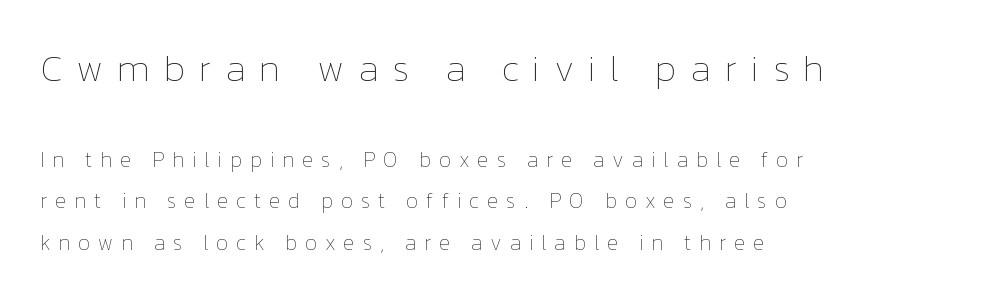
The image shows 37 px thin type, upright; set left-aligned, loose line spacing (1.98x), unusually wide letter spacing (+0.37 em), not underlined; the first (top) block is 1.76x larger; low stroke contrast and a medium x-height.
